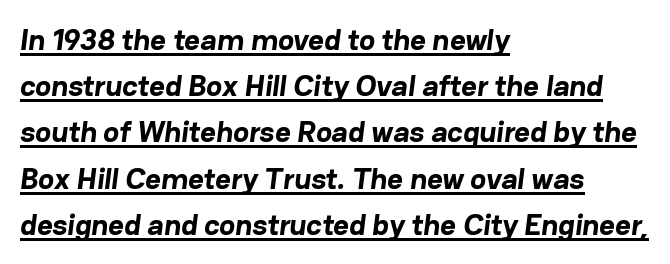
{"serif": "no", "bold": "yes", "weight": "bold", "width": "normal", "stroke_contrast": "low", "x_height": "medium", "monospaced": "no", "underline": "yes", "align": "left", "line_spacing": "normal", "line_spacing_ratio": 1.54, "letter_spacing": "normal", "letter_spacing_em": 0.0, "glyph_px": 30}
